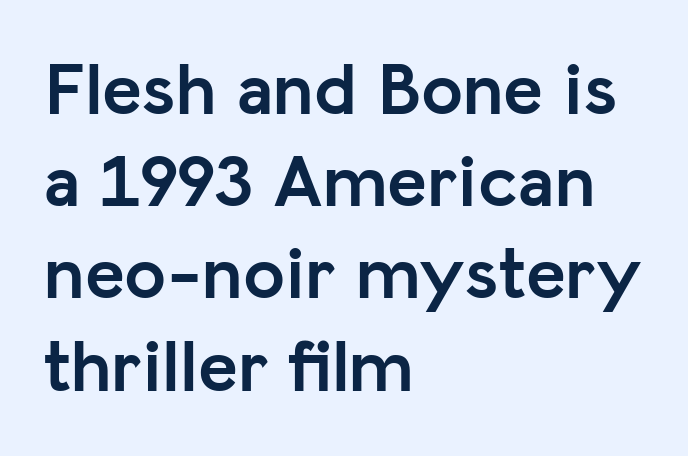
{"serif": "no", "italic": "no", "bold": "yes", "weight": "semibold", "width": "normal", "stroke_contrast": "low", "x_height": "medium", "monospaced": "no", "underline": "no", "align": "left", "line_spacing_ratio": 1.23, "letter_spacing": "normal", "letter_spacing_em": 0.0, "glyph_px": 75}
